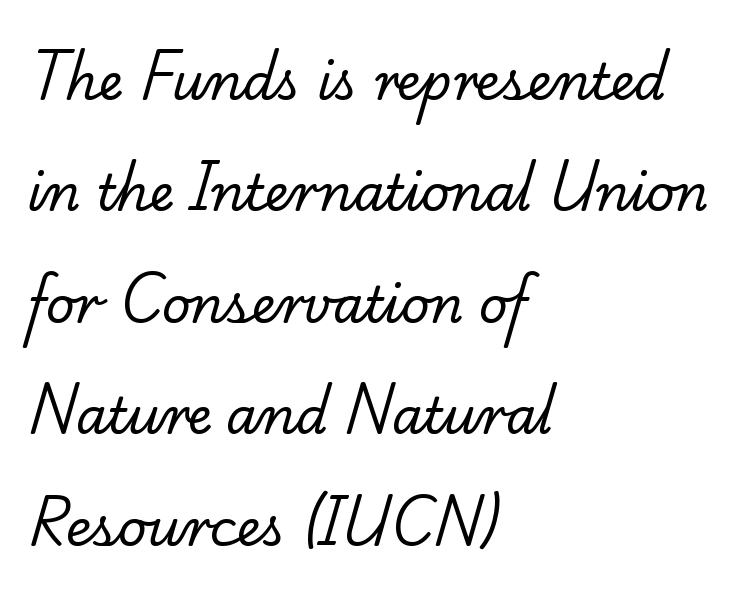
Q: Is the text bold? A: No.
Q: Is the text underlined? A: No.
Q: How is the paragraph aligned? A: Left-aligned.
Q: Is the spacing between letters normal or unusually wide? A: Normal.
Q: Is the spacing between lines tight, normal or loose? A: Loose.
Q: Width (condensed, normal, or wide)? A: Normal.
Q: Stroke contrast? A: Low.
Q: x-height? A: Small.
Q: Monospaced? A: No.
